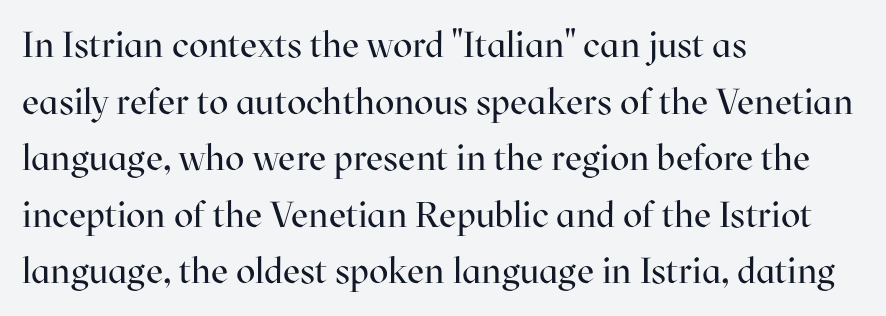
{"serif": "yes", "italic": "no", "bold": "no", "weight": "regular", "width": "normal", "stroke_contrast": "high", "x_height": "medium", "monospaced": "no", "underline": "no", "align": "left", "line_spacing": "normal", "line_spacing_ratio": 1.57, "letter_spacing": "normal", "letter_spacing_em": 0.0, "glyph_px": 36}
